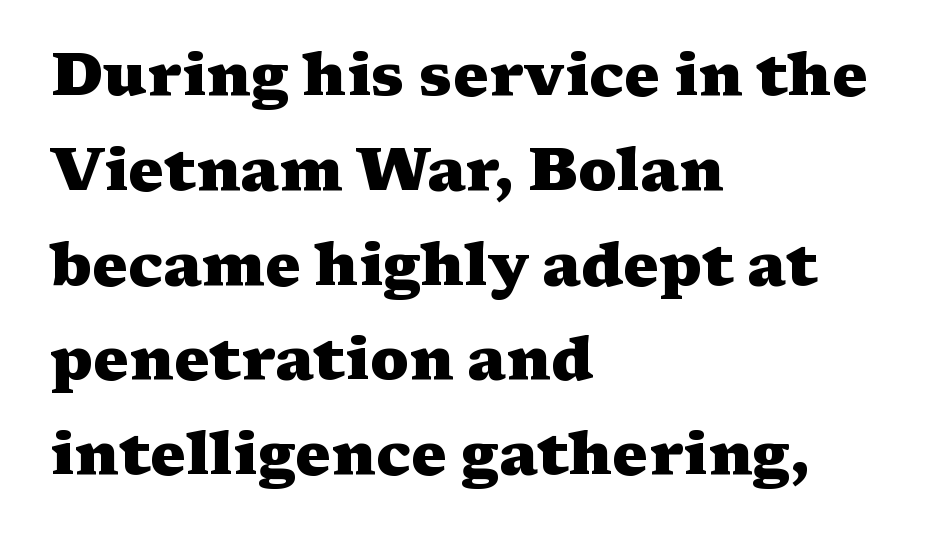
{"serif": "yes", "italic": "no", "bold": "yes", "weight": "heavy", "width": "wide", "stroke_contrast": "medium", "x_height": "medium", "monospaced": "no", "underline": "no", "align": "left", "line_spacing": "normal", "line_spacing_ratio": 1.58, "letter_spacing": "normal", "letter_spacing_em": 0.0, "glyph_px": 60}
